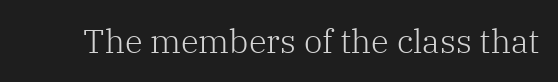
The image shows 33 px light serif type, upright; set normal letter spacing, not underlined; low stroke contrast and a medium x-height.
